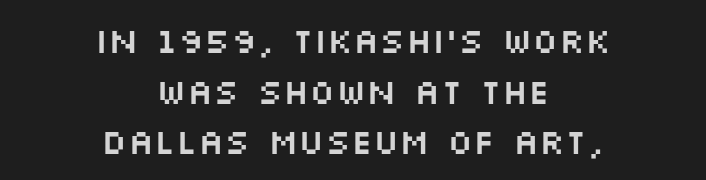
The image shows 35 px wide sans-serif type, upright; set centered, normal line spacing (1.45x), normal letter spacing, not underlined; medium stroke contrast and a large x-height.
